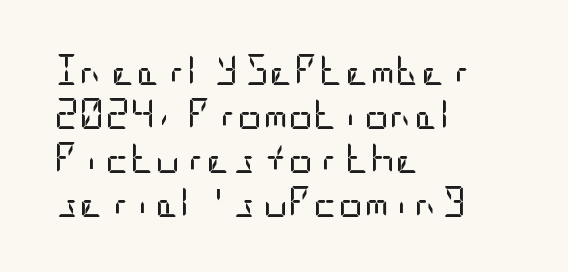
Check the space under the baseline: it is left empty. Summary of weight: not heavy and not bold. The paragraph has a hard left edge and a soft right edge. Leading matches the norm, producing a regular column. The letters carry no serifs — their stems end cleanly without finishing strokes.
